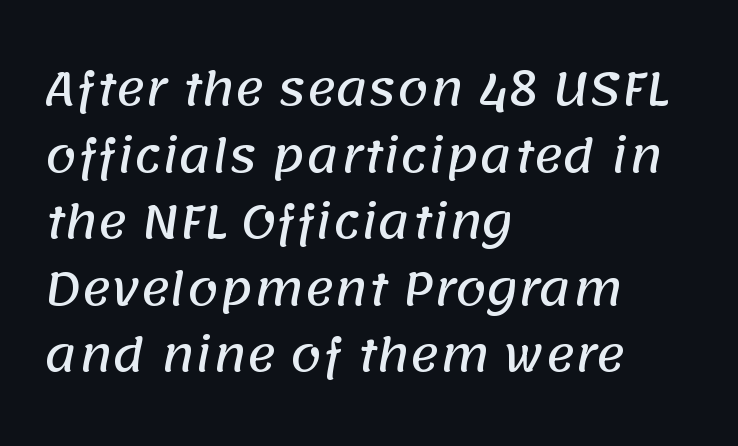
The ragged edge is on the right, which tells us the setting is flush left. The face used here is a sans, in the tradition of grotesques and geometrics. Think of a printed novel: that variable character pitch is what you see here. The passage shown has conventional tracking throughout. A normal amount of white space separates one row of letters from the next.
